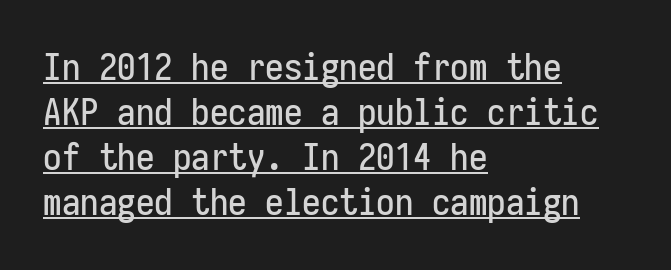
The image shows 37 px condensed sans-serif type, upright, monospaced; set left-aligned, line spacing 1.22x, normal letter spacing, underlined; low stroke contrast and a medium x-height.
